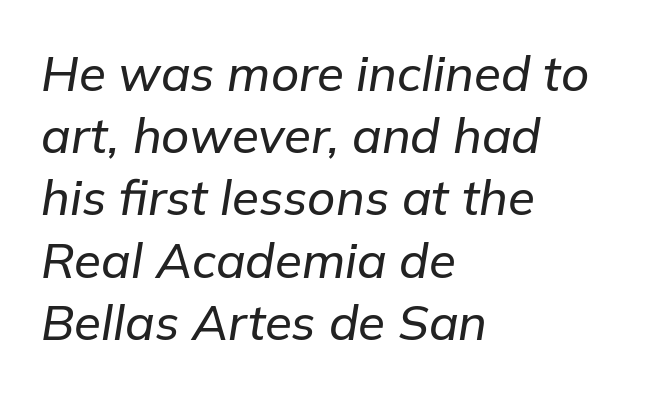
The image shows 49 px text type, italic (leaning right); set left-aligned, normal line spacing (1.27x), normal letter spacing, not underlined; low stroke contrast and a medium x-height.
